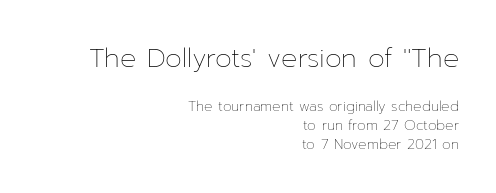
{"italic": "no", "bold": "no", "underline": "no", "align": "right", "line_spacing": "normal", "line_spacing_ratio": 1.36, "letter_spacing": "normal", "letter_spacing_em": 0.0, "larger_block": "first", "size_ratio": 1.93, "glyph_px": 27}
